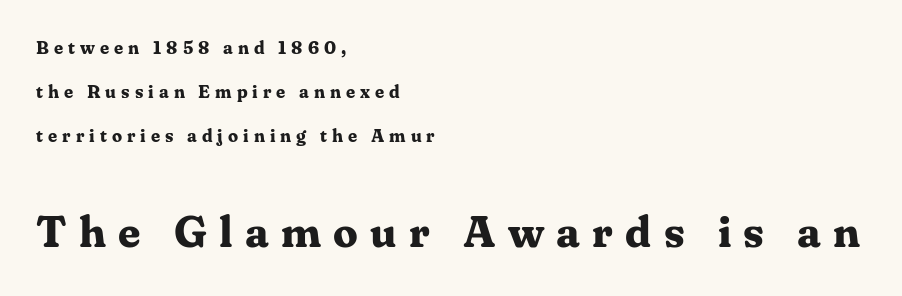
{"serif": "yes", "italic": "no", "bold": "yes", "weight": "bold", "width": "normal", "stroke_contrast": "medium", "x_height": "medium", "monospaced": "no", "underline": "no", "align": "left", "line_spacing": "loose", "line_spacing_ratio": 2.45, "letter_spacing": "wide", "letter_spacing_em": 0.28, "larger_block": "second", "size_ratio": 2.44, "glyph_px": 44}
